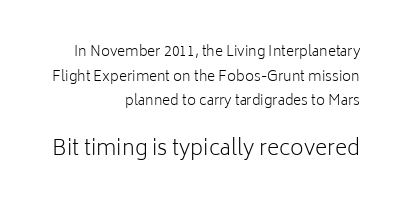
Q: Is the text bold? A: No.
Q: Is the text italic (slanted)? A: No, it is upright.
Q: Is the text underlined? A: No.
Q: How is the paragraph aligned? A: Right-aligned.
Q: Is the spacing between letters normal or unusually wide? A: Normal.
Q: Which block of text is set in a larger size, the first (top) or the second (bottom)? A: The second (bottom) one.
